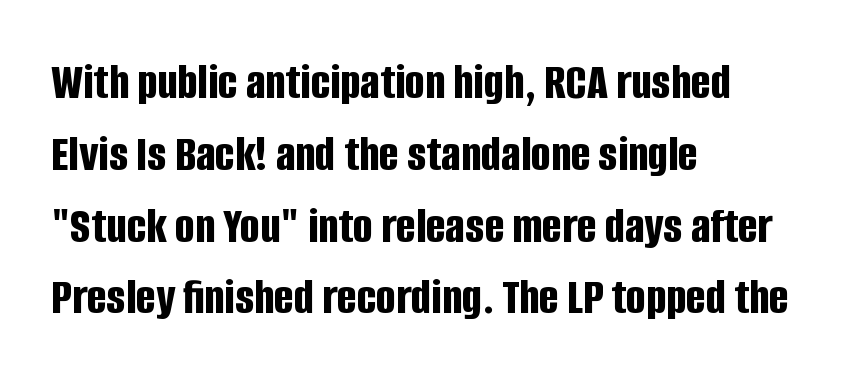
{"serif": "no", "italic": "no", "bold": "yes", "weight": "bold", "width": "condensed", "stroke_contrast": "low", "x_height": "large", "monospaced": "no", "underline": "no", "align": "left", "line_spacing": "normal", "line_spacing_ratio": 1.38, "letter_spacing": "normal", "letter_spacing_em": 0.0, "glyph_px": 52}
